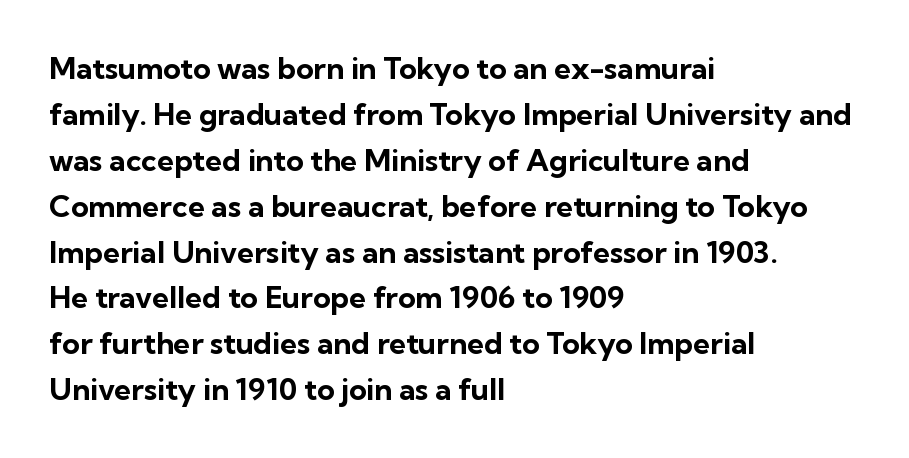
The rag falls on the right side of this text block. Italic: no, the glyphs are upright roman. This sample has the flowing, uneven cadence of proportional lettering. No feet cap the strokes, marking this as sans-serif type.
